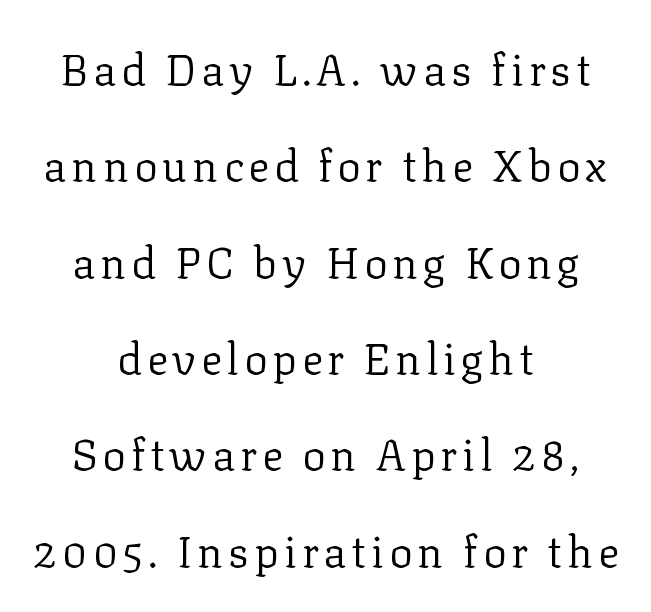
The image shows 44 px regular-weight serif type, upright; set centered, loose line spacing (2.19x), not underlined; low stroke contrast and a medium x-height.
